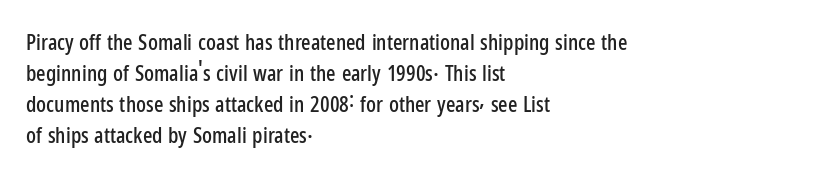
The image shows 22 px text type, upright; set left-aligned, normal line spacing (1.41x), normal letter spacing, not underlined.
